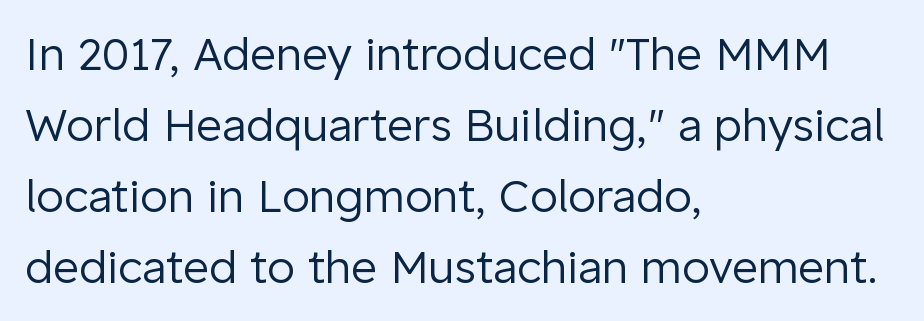
{"serif": "no", "italic": "no", "bold": "no", "weight": "regular", "width": "normal", "stroke_contrast": "low", "x_height": "medium", "monospaced": "no", "underline": "no", "align": "left", "line_spacing": "normal", "line_spacing_ratio": 1.58, "letter_spacing": "normal", "letter_spacing_em": 0.0, "glyph_px": 45}
